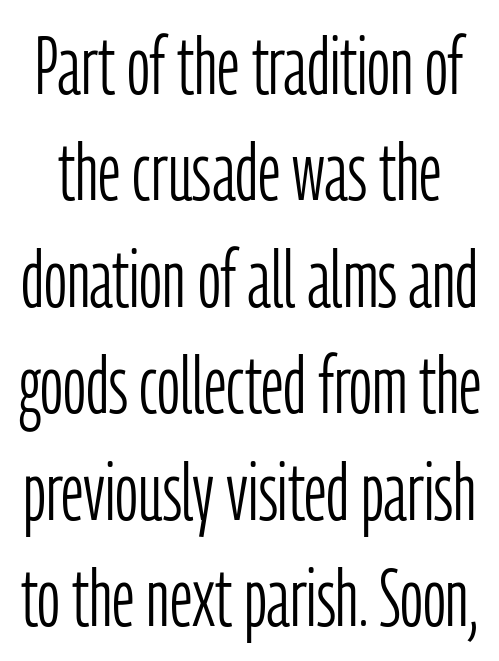
The image shows 80 px light, condensed sans-serif type, upright; set normal line spacing (1.33x), normal letter spacing, not underlined; low stroke contrast and a medium x-height.
